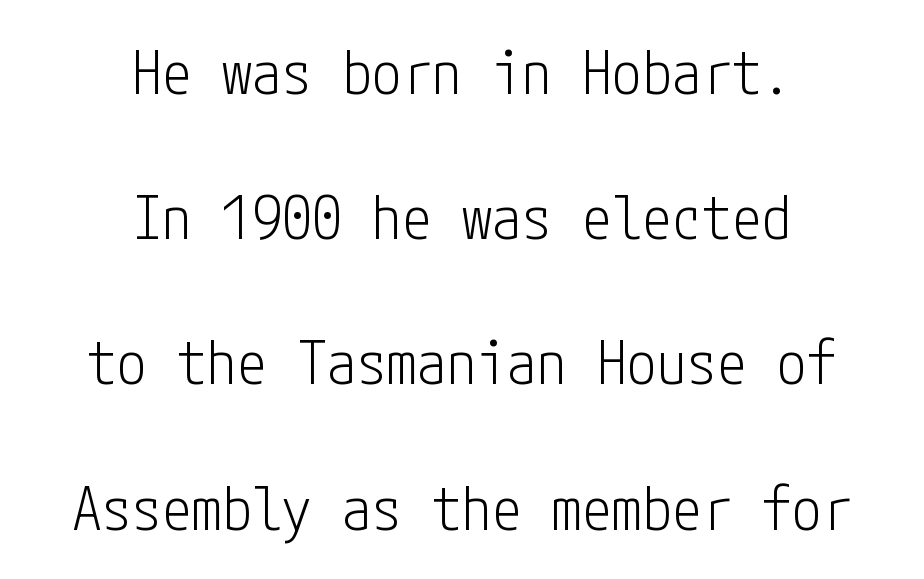
{"serif": "no", "italic": "no", "bold": "no", "weight": "light", "width": "condensed", "stroke_contrast": "low", "x_height": "medium", "underline": "no", "align": "center", "line_spacing": "loose", "line_spacing_ratio": 2.42, "letter_spacing": "normal", "letter_spacing_em": 0.0, "glyph_px": 60}
